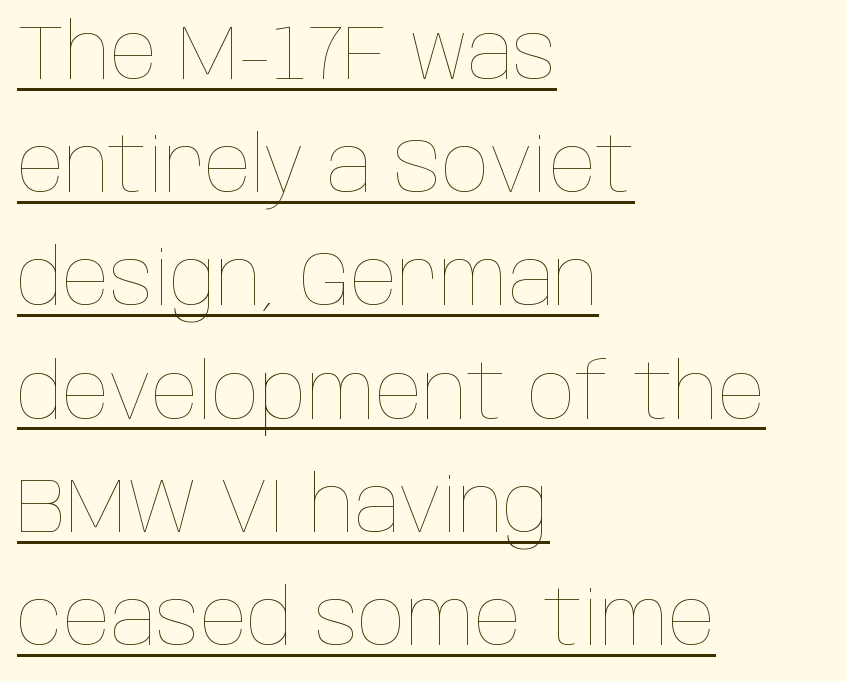
Q: Is the text bold? A: No.
Q: Is the text italic (slanted)? A: No, it is upright.
Q: Is the text underlined? A: Yes.
Q: How is the paragraph aligned? A: Left-aligned.
Q: Is the spacing between letters normal or unusually wide? A: Normal.
Q: Is the spacing between lines tight, normal or loose? A: Normal.
Q: Width (condensed, normal, or wide)? A: Condensed.
Q: Stroke contrast? A: Low.
Q: x-height? A: Large.
Q: Monospaced? A: No.
